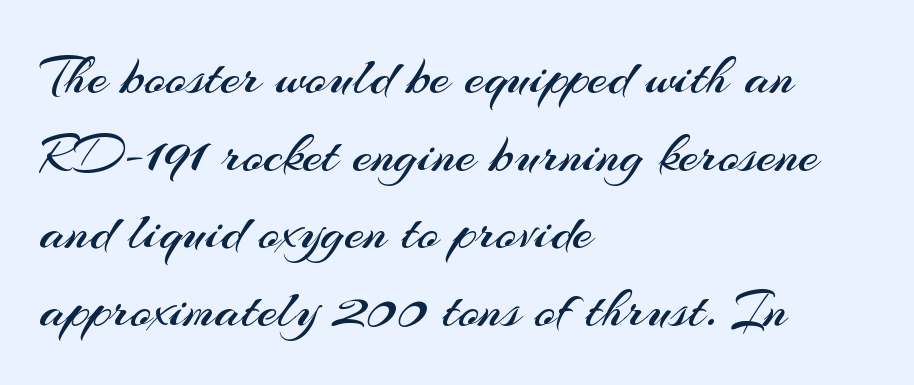
Visually the block forms a straight wall on the left and a jagged coastline on the right. The rendering uses natural spacing where letterforms have individual widths. Vertically, the passage feels balanced, rows spaced as you'd expect. Tracking value appears to be zero — textbook default spacing. The area under the type is left untouched.
